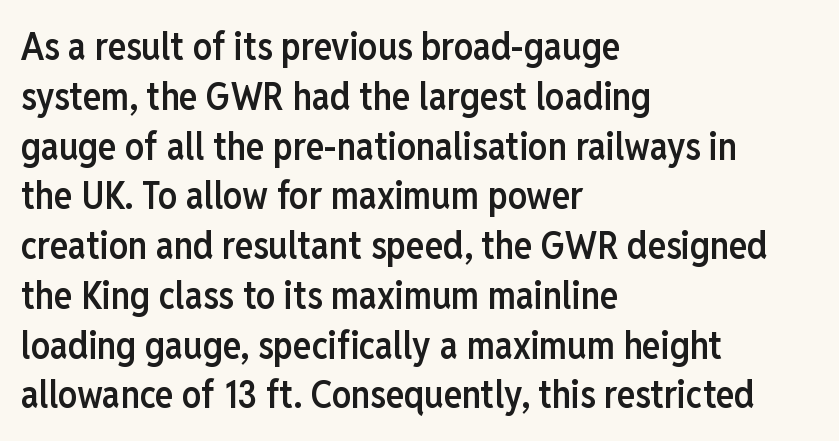
{"serif": "no", "italic": "no", "bold": "semi", "weight": "semibold", "width": "condensed", "stroke_contrast": "low", "x_height": "medium", "monospaced": "no", "underline": "no", "align": "left", "line_spacing": "normal", "line_spacing_ratio": 1.31, "letter_spacing": "normal", "letter_spacing_em": 0.0, "glyph_px": 38}
